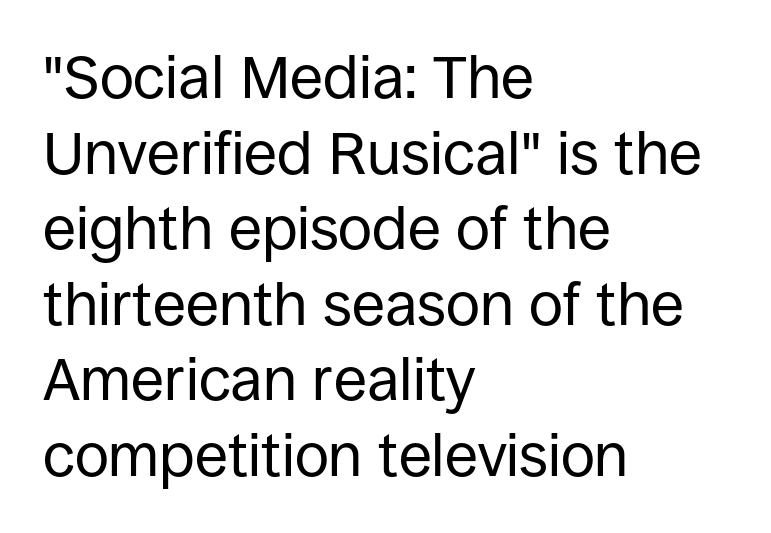
{"serif": "no", "italic": "no", "bold": "no", "weight": "regular", "width": "normal", "stroke_contrast": "low", "x_height": "large", "monospaced": "no", "underline": "no", "align": "left", "line_spacing": "normal", "line_spacing_ratio": 1.26, "letter_spacing": "normal", "letter_spacing_em": 0.0, "glyph_px": 60}
